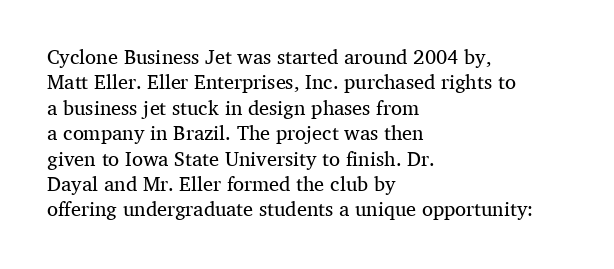
Q: Is the text bold? A: No.
Q: Is the text italic (slanted)? A: No, it is upright.
Q: Is the text underlined? A: No.
Q: How is the paragraph aligned? A: Left-aligned.
Q: Is the spacing between letters normal or unusually wide? A: Normal.
Q: Is the spacing between lines tight, normal or loose? A: Normal.
